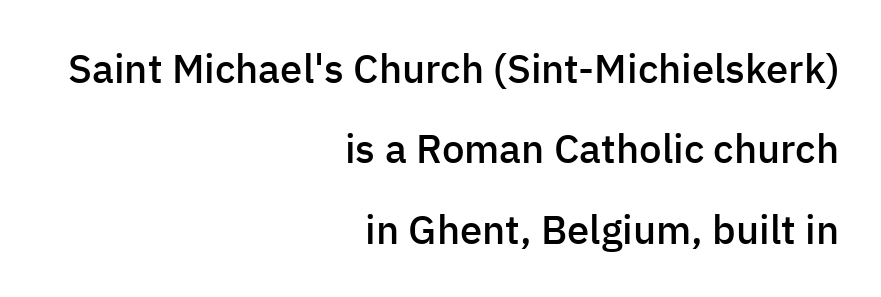
Q: Is the text bold? A: Semi-bold.
Q: Is the text italic (slanted)? A: No, it is upright.
Q: Is the typeface a serif or a sans-serif typeface? A: Sans-serif.
Q: Is the text underlined? A: No.
Q: How is the paragraph aligned? A: Right-aligned.
Q: Is the spacing between letters normal or unusually wide? A: Normal.
Q: Is the spacing between lines tight, normal or loose? A: Loose.
Q: Width (condensed, normal, or wide)? A: Normal.
Q: Stroke contrast? A: Low.
Q: x-height? A: Medium.
Q: Monospaced? A: No.
